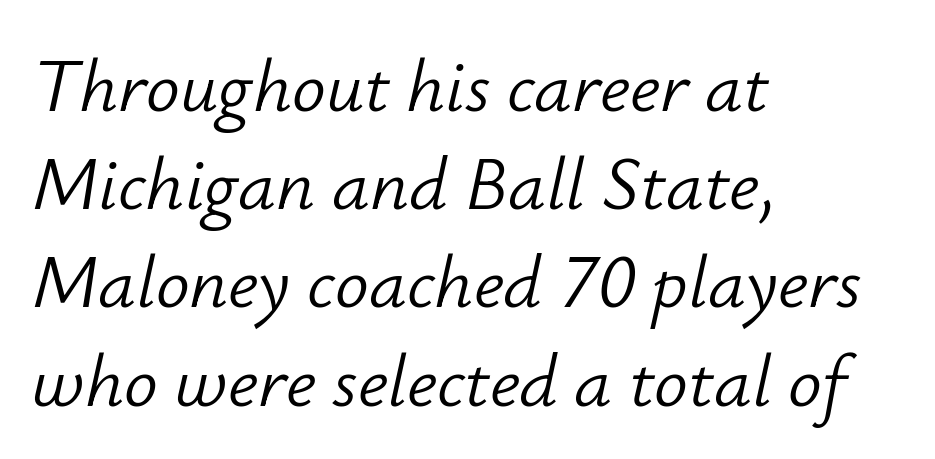
{"italic": "yes", "lean": "right", "slant_degrees": 12, "bold": "no", "weight": "light", "width": "normal", "stroke_contrast": "low", "x_height": "small", "monospaced": "no", "underline": "no", "align": "left", "line_spacing": "normal", "line_spacing_ratio": 1.31, "letter_spacing": "normal", "letter_spacing_em": 0.0, "glyph_px": 75}
